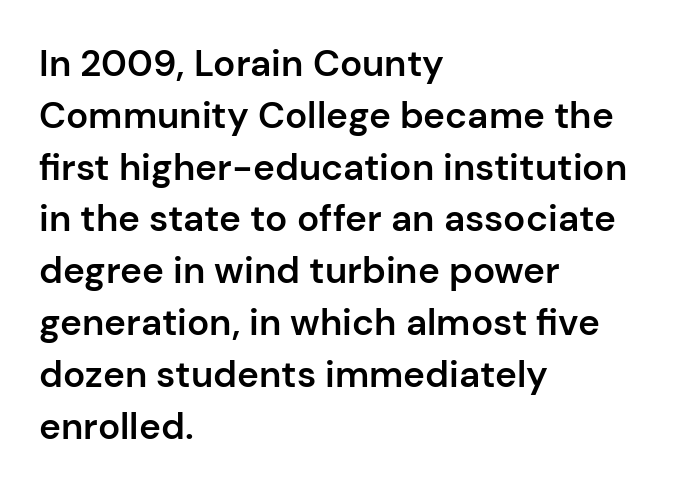
The image shows 37 px semibold sans-serif type, upright; set left-aligned, normal line spacing (1.4x), normal letter spacing, not underlined; low stroke contrast and a medium x-height.
